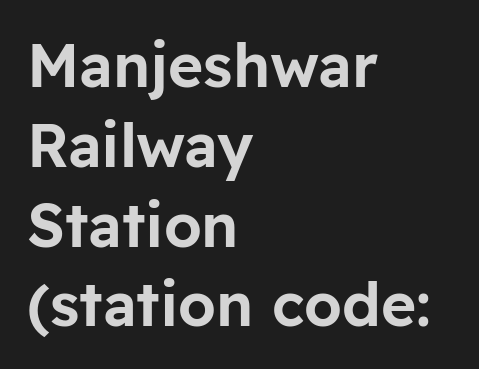
In CSS terms this would be text-align: left. These lines keep a tight, regular rhythm from letter to letter. To sum up the face: it is a sans, with no serifs. Clear beneath every line of the passage. The rendering uses natural spacing where letterforms have individual widths.
